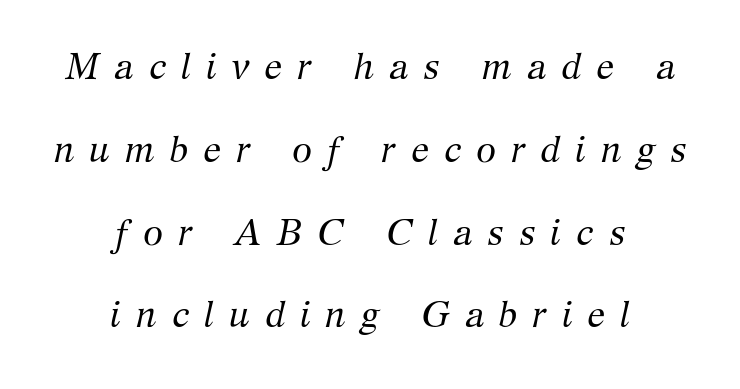
{"serif": "yes", "italic": "yes", "lean": "right", "slant_degrees": 12, "bold": "no", "weight": "regular", "width": "normal", "stroke_contrast": "medium", "x_height": "medium", "monospaced": "no", "underline": "no", "align": "center", "line_spacing": "loose", "line_spacing_ratio": 2.3, "letter_spacing": "wide", "letter_spacing_em": 0.42, "glyph_px": 36}
